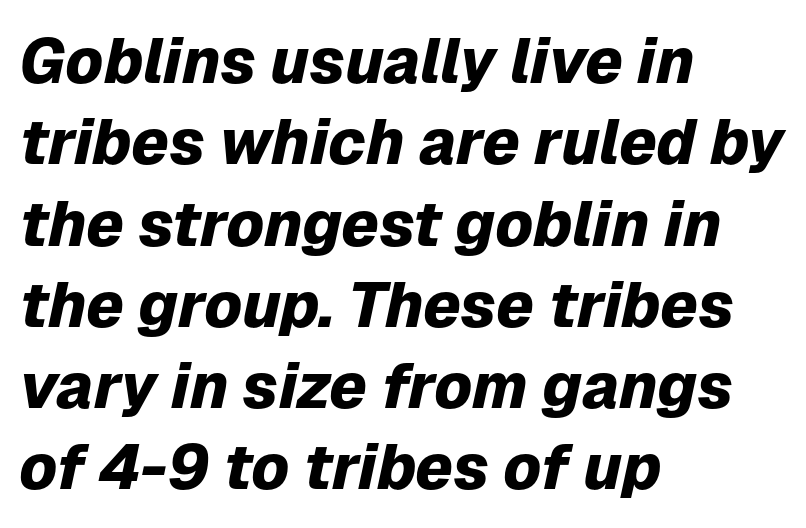
{"italic": "yes", "lean": "right", "slant_degrees": 12, "bold": "yes", "weight": "heavy", "width": "normal", "stroke_contrast": "low", "x_height": "medium", "monospaced": "no", "underline": "no", "align": "left", "line_spacing": "normal", "line_spacing_ratio": 1.29, "letter_spacing": "normal", "letter_spacing_em": 0.0, "glyph_px": 63}
